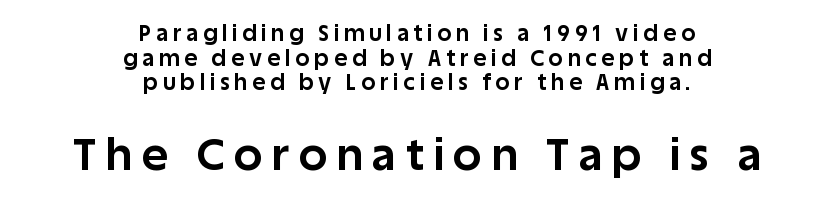
{"serif": "no", "italic": "no", "bold": "yes", "weight": "bold", "width": "normal", "stroke_contrast": "low", "x_height": "large", "monospaced": "no", "underline": "no", "align": "center", "line_spacing": "tight", "line_spacing_ratio": 1.12, "letter_spacing": "wide", "letter_spacing_em": 0.23, "larger_block": "second", "size_ratio": 2.0, "glyph_px": 44}
